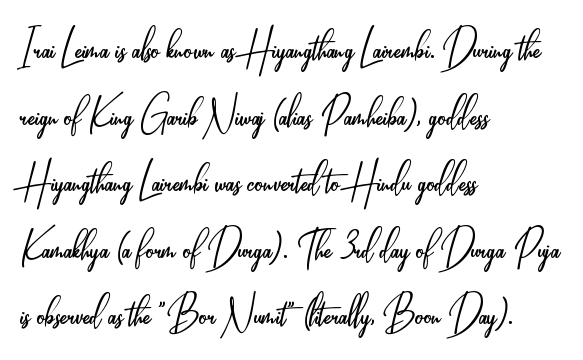
The image shows 52 px light, condensed sans-serif type; set left-aligned, normal line spacing (1.28x), normal letter spacing, not underlined; low stroke contrast and a small x-height.
